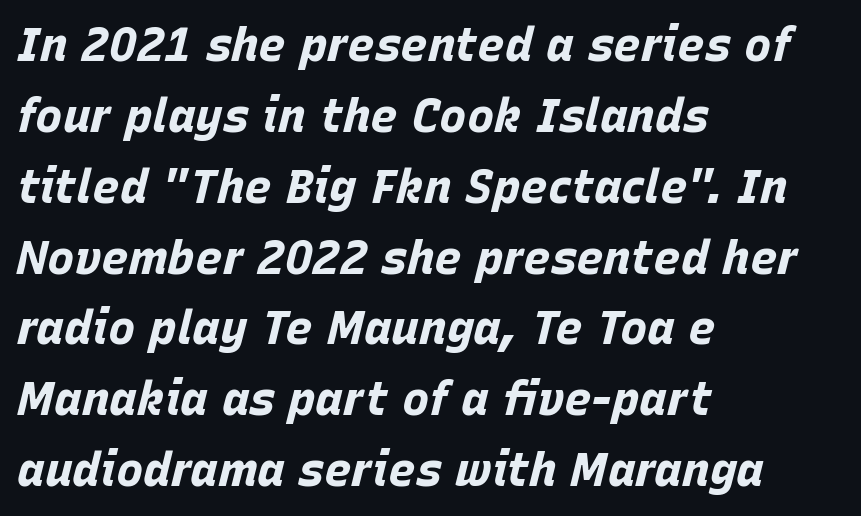
Q: Is the text bold? A: Yes.
Q: Is the text italic (slanted)? A: Yes, it leans right by about 15 degrees.
Q: Is the text underlined? A: No.
Q: How is the paragraph aligned? A: Left-aligned.
Q: Is the spacing between letters normal or unusually wide? A: Normal.
Q: Is the spacing between lines tight, normal or loose? A: Normal.
Q: Width (condensed, normal, or wide)? A: Normal.
Q: Stroke contrast? A: Low.
Q: x-height? A: Large.
Q: Monospaced? A: No.
